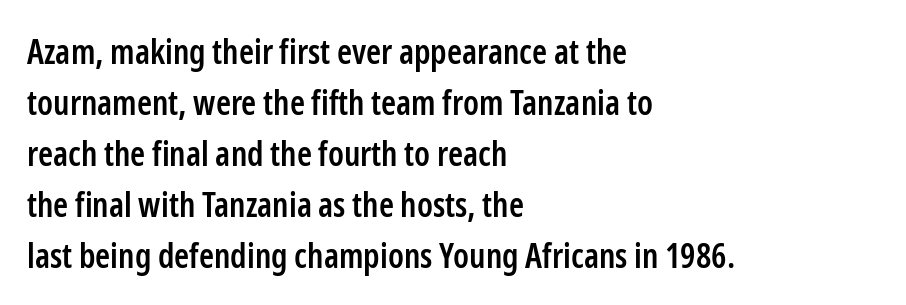
Q: Is the text bold? A: Semi-bold.
Q: Is the text italic (slanted)? A: No, it is upright.
Q: Is the typeface a serif or a sans-serif typeface? A: Sans-serif.
Q: Is the text underlined? A: No.
Q: How is the paragraph aligned? A: Left-aligned.
Q: Is the spacing between letters normal or unusually wide? A: Normal.
Q: Is the spacing between lines tight, normal or loose? A: Normal.
Q: Width (condensed, normal, or wide)? A: Condensed.
Q: Stroke contrast? A: Low.
Q: x-height? A: Medium.
Q: Monospaced? A: No.
